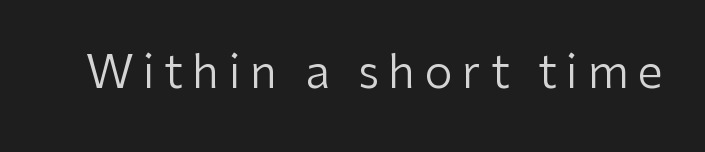
The image shows 45 px regular-weight sans-serif type, upright; set unusually wide letter spacing (+0.21 em), not underlined; low stroke contrast and a medium x-height.
